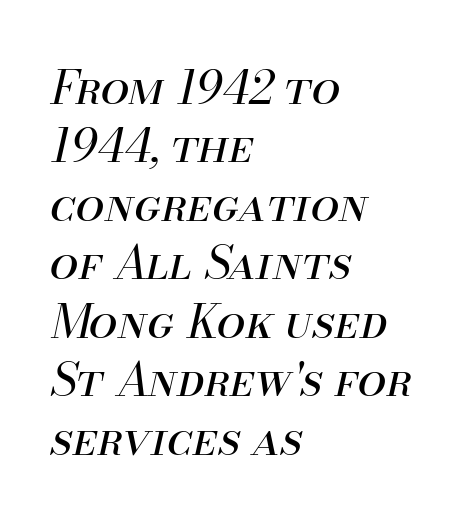
The zone under the glyphs is completely vacant. Layout note: lines flush left. These lines are rendered in a variable-pitch font. The weight would be labelled regular, book, light, or lighter still. The rendering keeps characters at their native spacing.
